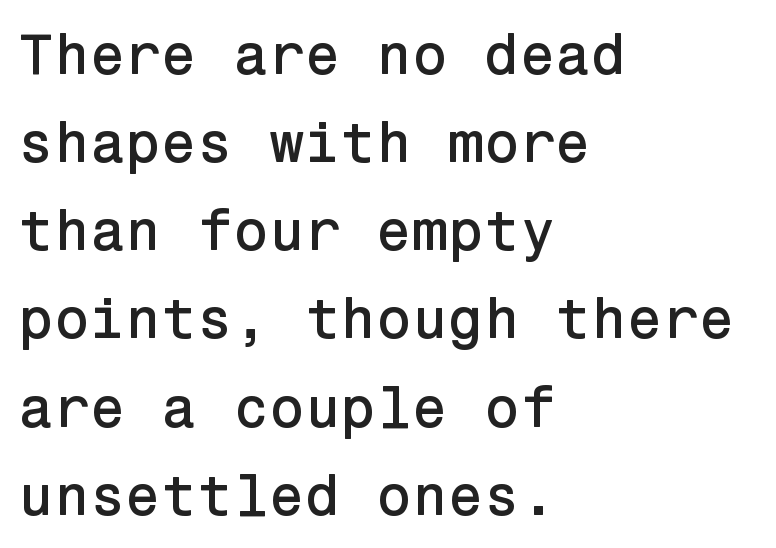
{"serif": "no", "italic": "no", "width": "normal", "stroke_contrast": "low", "x_height": "medium", "underline": "no", "align": "left", "line_spacing": "normal", "line_spacing_ratio": 1.52, "letter_spacing": "normal", "letter_spacing_em": 0.0, "glyph_px": 58}
